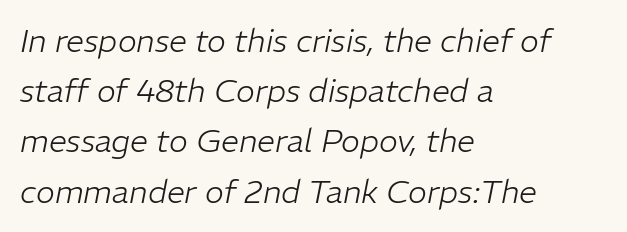
{"italic": "yes", "lean": "right", "slant_degrees": 11, "bold": "no", "weight": "light", "width": "normal", "stroke_contrast": "low", "x_height": "medium", "monospaced": "no", "underline": "no", "align": "left", "line_spacing": "normal", "line_spacing_ratio": 1.57, "letter_spacing": "normal", "letter_spacing_em": 0.0, "glyph_px": 32}
